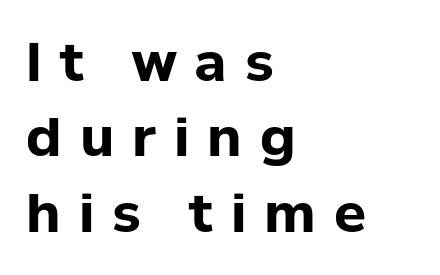
Compared with typical body copy, the letter spacing here is much looser. This sample has the flowing, uneven cadence of proportional lettering. The letters stand upright; this is a roman face. In terms of leading, this rendering sits right in the middle. In terms of letterform style, serifs are entirely absent.
